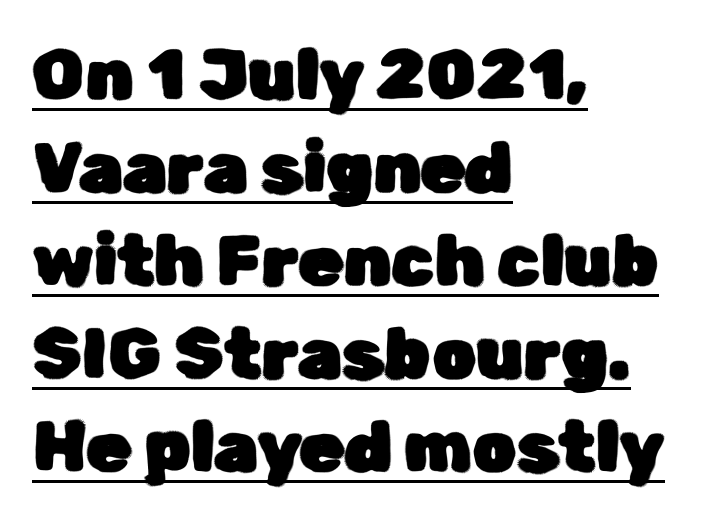
{"serif": "no", "italic": "no", "width": "normal", "stroke_contrast": "low", "x_height": "medium", "monospaced": "no", "underline": "yes", "align": "left", "line_spacing": "normal", "line_spacing_ratio": 1.31, "letter_spacing": "normal", "letter_spacing_em": 0.0, "glyph_px": 71}
